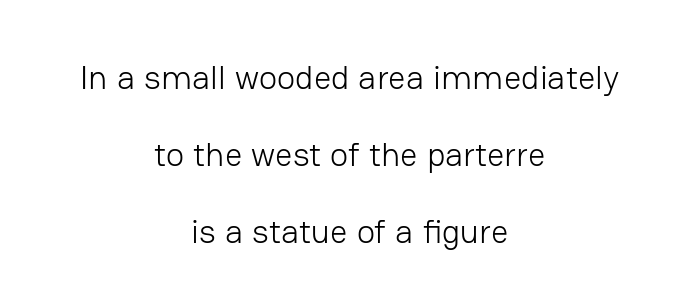
Summary of vertical rhythm: relaxed, with wide interline spacing. Quick note: underline off. Glyph-to-glyph distance matches everyday printed text. Proportional: the letters do not fall into vertical columns. The strokes carry an ordinary text weight at most. The glyphs in this specimen are sans serif.
